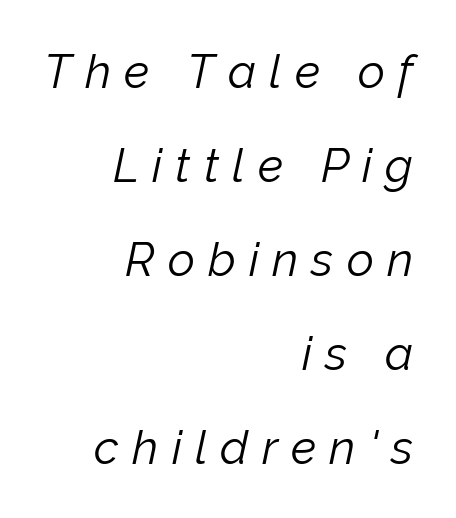
You could not count columns in this text — the font is proportionally spaced. Every character sits at an angle, as italics do. No extra ink here — the face is not bold. The horizontal fit of the characters is loose and conspicuously gappy. The passage shown is not underscored anywhere. Visually the block forms a straight wall on the right and a jagged coastline on the left.
